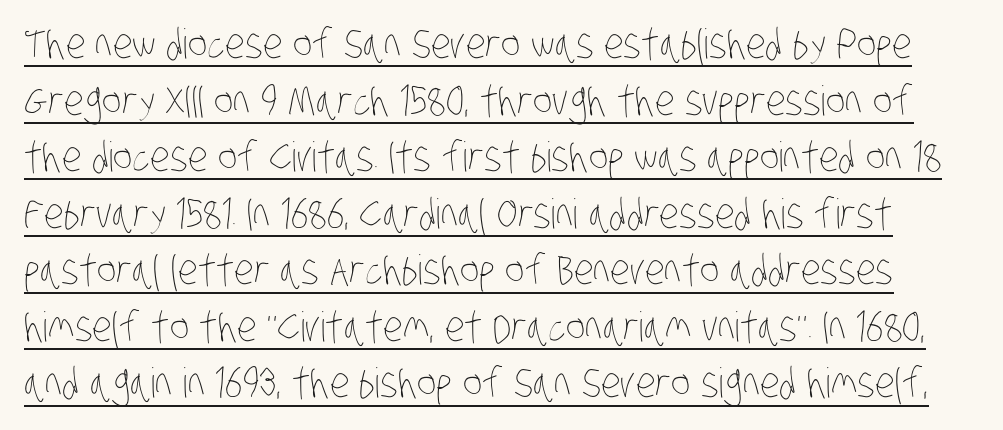
Q: Is the text bold? A: No.
Q: Is the text underlined? A: Yes.
Q: Is the spacing between letters normal or unusually wide? A: Normal.
Q: Is the spacing between lines tight, normal or loose? A: Normal.
Q: Width (condensed, normal, or wide)? A: Condensed.
Q: Stroke contrast? A: Low.
Q: x-height? A: Large.
Q: Monospaced? A: No.
